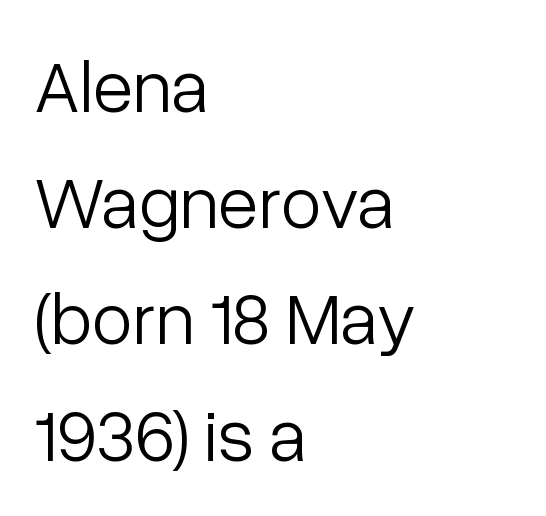
The image shows 74 px light sans-serif type, upright; set left-aligned, normal line spacing (1.57x), normal letter spacing, not underlined; low stroke contrast and a medium x-height.
